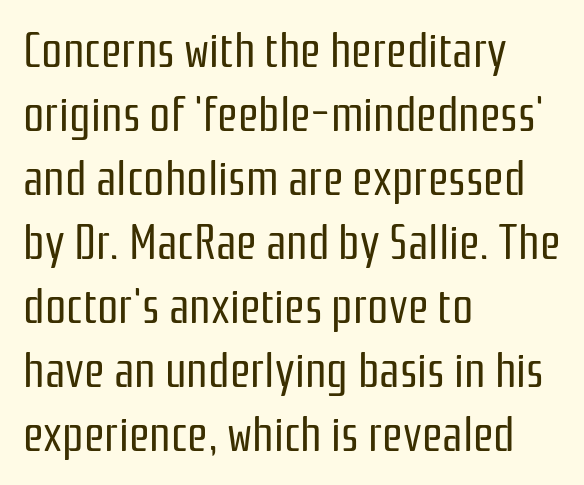
The image shows 47 px regular-weight, condensed sans-serif type, upright; set left-aligned, normal line spacing (1.36x), normal letter spacing, not underlined; low stroke contrast and a medium x-height.
